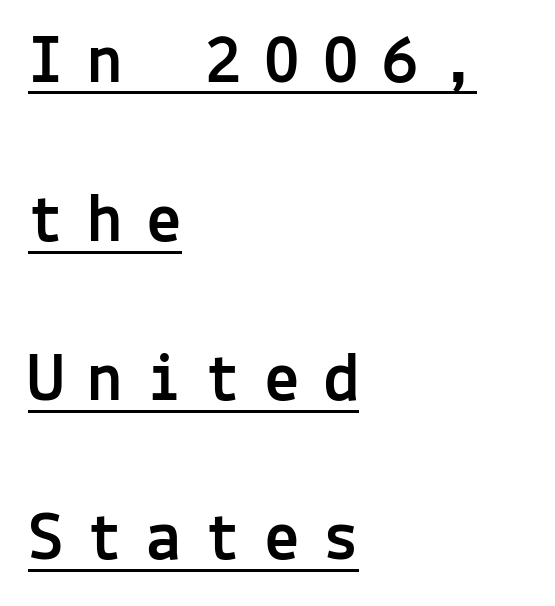
Each new line begins a long way beneath the previous one. Nope, not italic — everything's standing straight. The text block is weighted toward the left margin, trailing off unevenly rightward. A rule runs beneath these lines of type. The passage shown has open, widely tracked lettering throughout. You can tell from the bare stems that sans-serif type was used.
